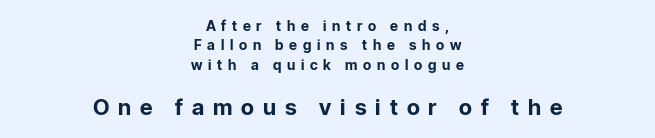
The image shows 22 px bold type, upright; set centered, normal line spacing (1.38x), unusually wide letter spacing (+0.41 em), not underlined; the second (bottom) block is 1.57x larger.
